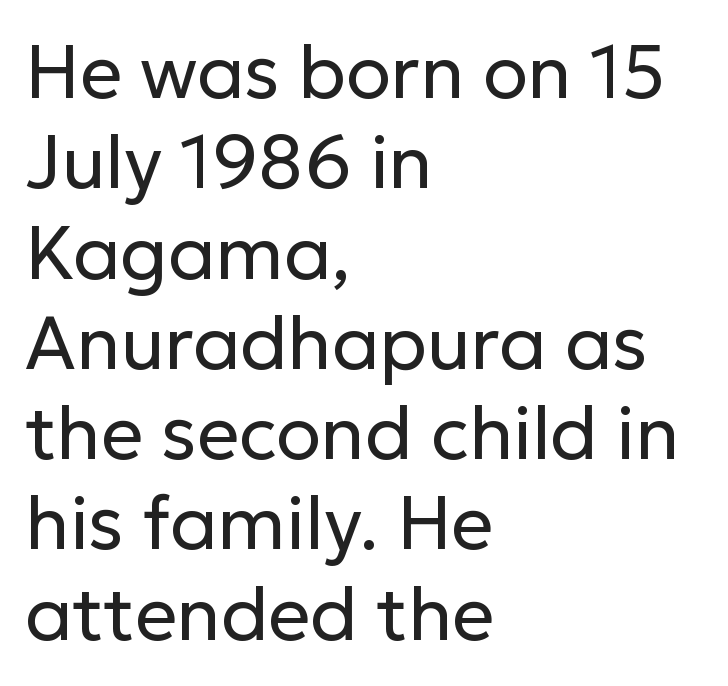
Do the characters align in a grid? No, the font is proportional. No extra ink here — the face is not bold. Descenders are the only things crossing below the line. Compared with typical body copy, the letter spacing here is the same. Teacher's note: observe the even left margin — that is flush-left alignment. This is sans-serif lettering, the kind often seen on screens and signage.
